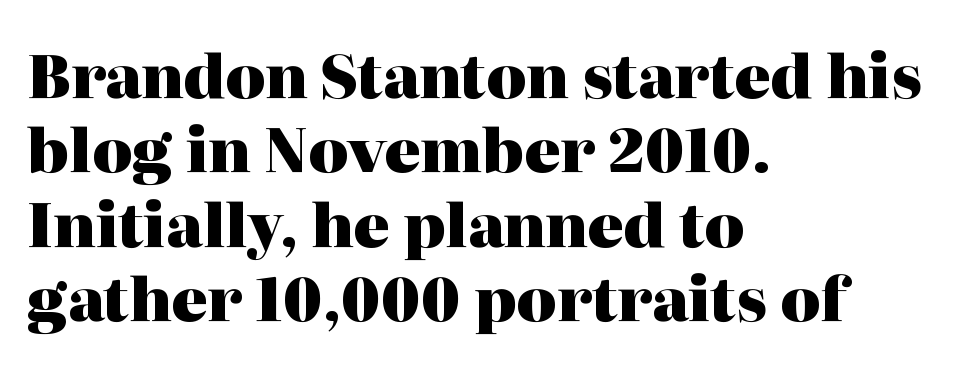
{"serif": "yes", "italic": "no", "bold": "yes", "weight": "heavy", "width": "normal", "stroke_contrast": "high", "x_height": "medium", "monospaced": "no", "underline": "no", "align": "left", "line_spacing_ratio": 1.24, "letter_spacing": "normal", "letter_spacing_em": 0.0, "glyph_px": 60}
